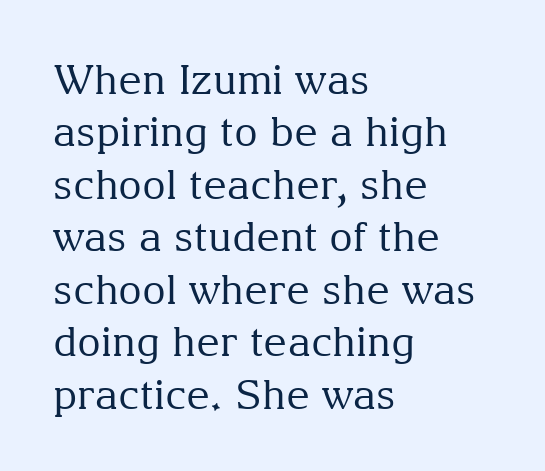
Q: Is the text bold? A: No.
Q: Is the text italic (slanted)? A: No, it is upright.
Q: Is the typeface a serif or a sans-serif typeface? A: Serif.
Q: Is the text underlined? A: No.
Q: How is the paragraph aligned? A: Left-aligned.
Q: Is the spacing between letters normal or unusually wide? A: Normal.
Q: Is the spacing between lines tight, normal or loose? A: Normal.
Q: Width (condensed, normal, or wide)? A: Normal.
Q: Stroke contrast? A: Medium.
Q: x-height? A: Medium.
Q: Monospaced? A: No.
